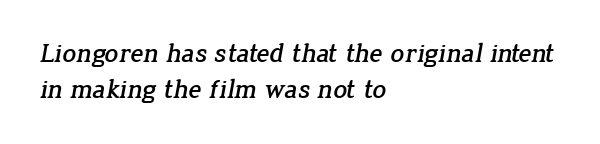
Short note: letters normally spaced. If you drew a ruler down the left edge, every line would touch it. The area under the type is left untouched. Reading down the column, the eye jumps a familiar distance to each next line.
